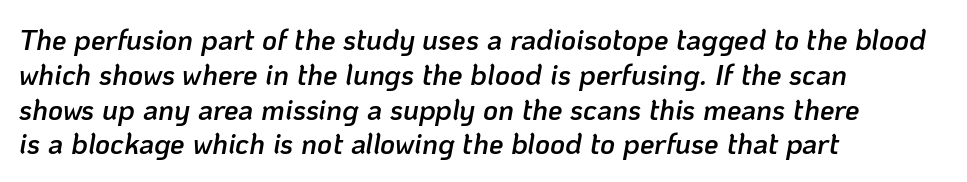
Q: Is the text bold? A: Semi-bold.
Q: Is the text italic (slanted)? A: Yes, it leans right by about 10 degrees.
Q: Is the text underlined? A: No.
Q: How is the paragraph aligned? A: Left-aligned.
Q: Is the spacing between letters normal or unusually wide? A: Normal.
Q: Width (condensed, normal, or wide)? A: Normal.
Q: Stroke contrast? A: Low.
Q: x-height? A: Medium.
Q: Monospaced? A: No.
